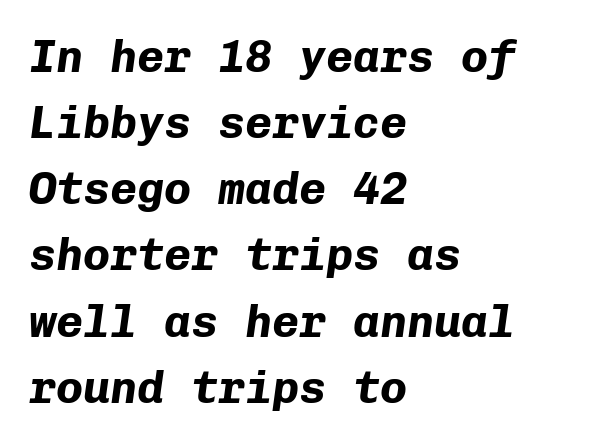
The face used here is monospaced, like something from a code editor. Plain, unruled lines of type. Italic: yes, the glyphs are oblique. Does the copy run flush right? No — it runs flush left.
